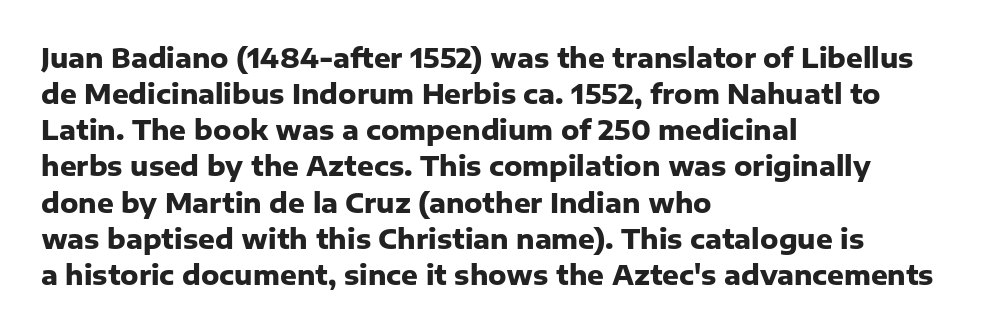
Clear beneath every line of the passage. The typography opts for an upright posture over an oblique one. Evenly set lines give the paragraph a standard silhouette. Standard letterfit; no display-style spreading of the glyphs. The compositor pushed each line to the left boundary.
